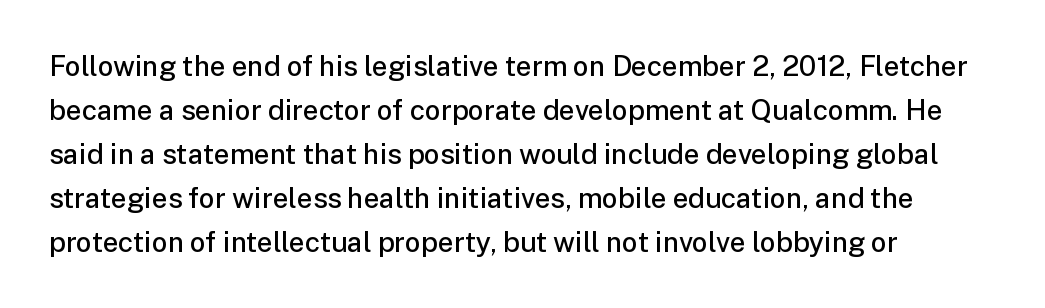
Q: Is the text bold? A: Semi-bold.
Q: Is the text italic (slanted)? A: No, it is upright.
Q: Is the typeface a serif or a sans-serif typeface? A: Sans-serif.
Q: Is the text underlined? A: No.
Q: How is the paragraph aligned? A: Left-aligned.
Q: Is the spacing between letters normal or unusually wide? A: Normal.
Q: Is the spacing between lines tight, normal or loose? A: Normal.
Q: Width (condensed, normal, or wide)? A: Normal.
Q: Stroke contrast? A: Low.
Q: x-height? A: Medium.
Q: Monospaced? A: No.
